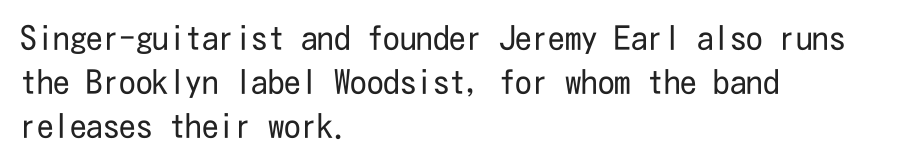
Q: Is the text bold? A: No.
Q: Is the text italic (slanted)? A: No, it is upright.
Q: Is the typeface a serif or a sans-serif typeface? A: Sans-serif.
Q: Is the text underlined? A: No.
Q: How is the paragraph aligned? A: Left-aligned.
Q: Is the spacing between letters normal or unusually wide? A: Normal.
Q: Is the spacing between lines tight, normal or loose? A: Normal.
Q: Width (condensed, normal, or wide)? A: Condensed.
Q: Stroke contrast? A: Low.
Q: x-height? A: Medium.
